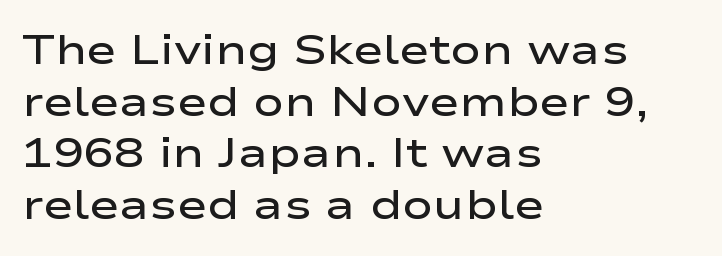
{"serif": "no", "italic": "no", "bold": "semi", "weight": "semibold", "width": "wide", "stroke_contrast": "low", "x_height": "medium", "monospaced": "no", "underline": "no", "align": "left", "line_spacing": "normal", "line_spacing_ratio": 1.26, "letter_spacing": "normal", "letter_spacing_em": 0.0, "glyph_px": 41}
